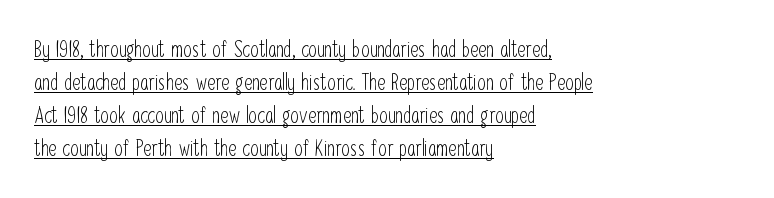
The image shows 22 px text type, upright; set left-aligned, normal line spacing (1.5x), normal letter spacing, underlined.
